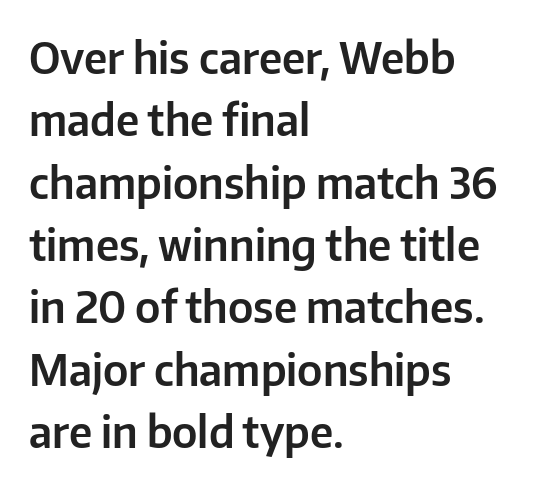
The image shows 43 px sans-serif type, upright; set left-aligned, normal line spacing (1.45x), normal letter spacing, not underlined; low stroke contrast and a medium x-height.
